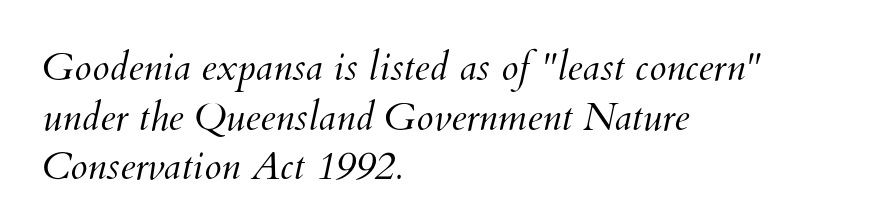
Q: Is the text bold? A: No.
Q: Is the text underlined? A: No.
Q: How is the paragraph aligned? A: Left-aligned.
Q: Is the spacing between letters normal or unusually wide? A: Normal.
Q: Is the spacing between lines tight, normal or loose? A: Normal.
Q: Width (condensed, normal, or wide)? A: Normal.
Q: Stroke contrast? A: Medium.
Q: x-height? A: Small.
Q: Monospaced? A: No.
